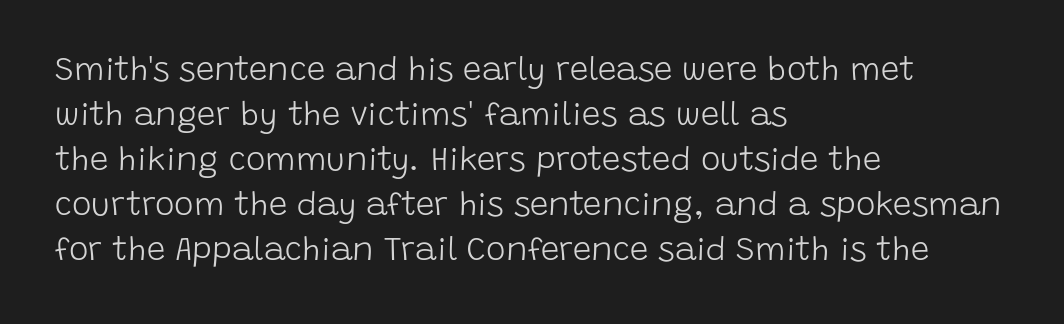
These glyphs show unthickened strokes, regular width or finer. Caption: standard tracking, unaltered. Check under the words: just untouched page. Every character sits straight up, as roman type does.
